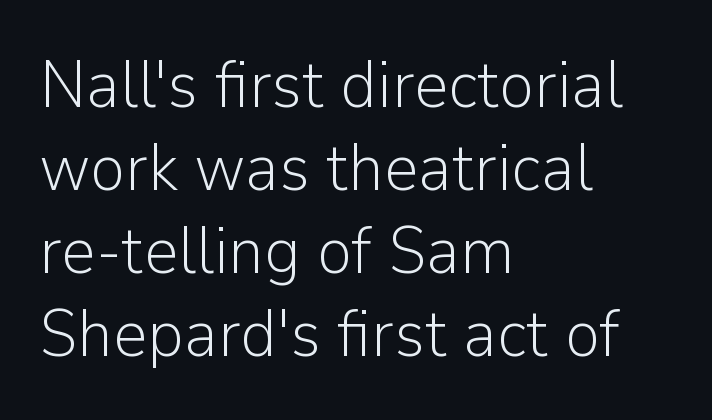
The image shows 67 px light sans-serif type, upright; set left-aligned, line spacing 1.24x, normal letter spacing, not underlined; low stroke contrast and a medium x-height.
